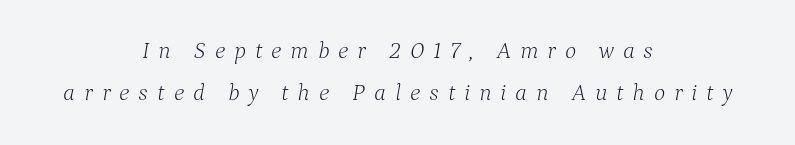
{"italic": "yes", "lean": "right", "slant_degrees": 9, "bold": "no", "underline": "no", "align": "center", "line_spacing_ratio": 1.77, "letter_spacing": "wide", "letter_spacing_em": 0.37, "glyph_px": 24}
